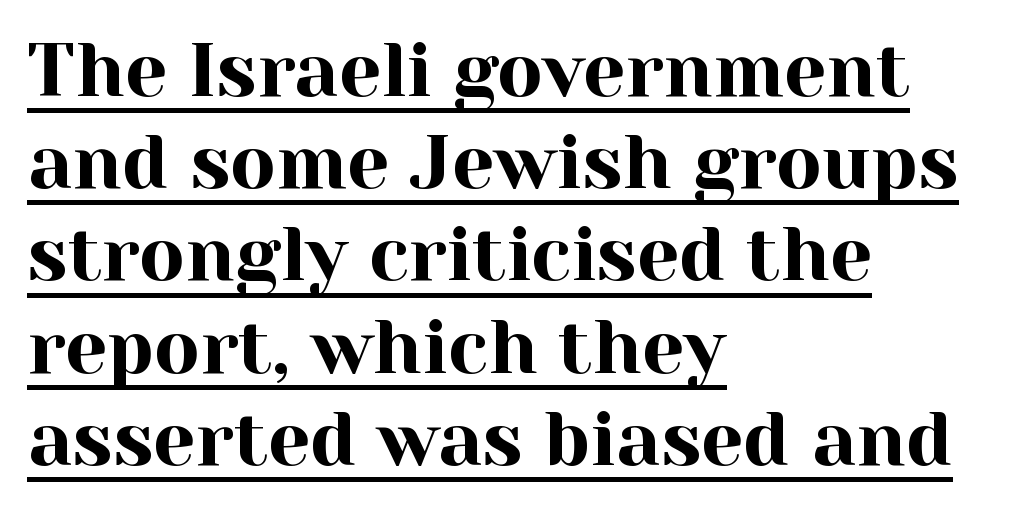
The image shows 75 px serif type, upright; set left-aligned, line spacing 1.23x, normal letter spacing, underlined; a medium x-height.
